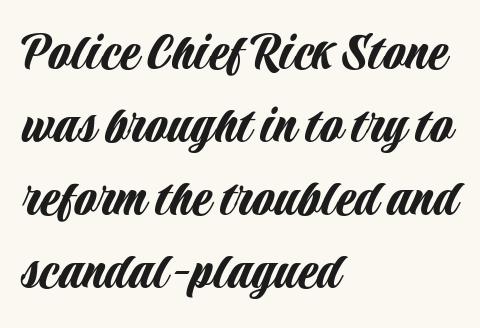
Q: Is the text italic (slanted)? A: Yes.
Q: Is the typeface a serif or a sans-serif typeface? A: Sans-serif.
Q: Is the text underlined? A: No.
Q: How is the paragraph aligned? A: Left-aligned.
Q: Is the spacing between letters normal or unusually wide? A: Normal.
Q: Is the spacing between lines tight, normal or loose? A: Normal.
Q: Width (condensed, normal, or wide)? A: Condensed.
Q: Stroke contrast? A: Low.
Q: x-height? A: Large.
Q: Monospaced? A: No.
